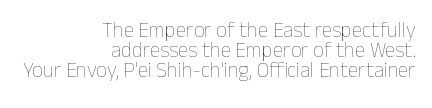
Nope, not italic — everything's standing straight. The typeface has the unassuming heft of standard copy or less. Short and long lines alike share a common ending point at right. Between one letter and the next there's only the usual sliver of space. Each row of text sits above clean, open space.
